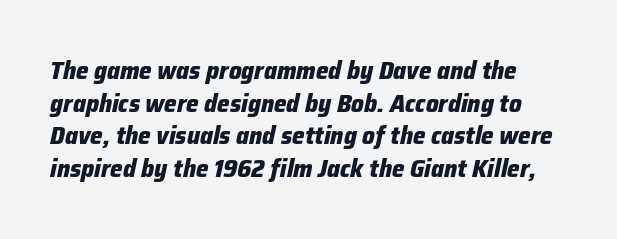
These words are printed bold, with thick strokes throughout. These lines keep a tight, regular rhythm from letter to letter. Notice how descenders clear the ascenders below comfortably — that's standard leading. Descenders are the only things crossing below the line. Rendered with sloped, italic letterforms.
